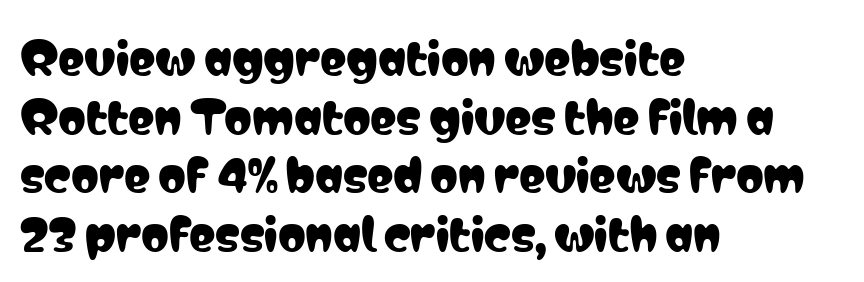
The image shows 44 px condensed sans-serif type, upright; set left-aligned, normal line spacing (1.33x), normal letter spacing, not underlined; low stroke contrast and a medium x-height.
